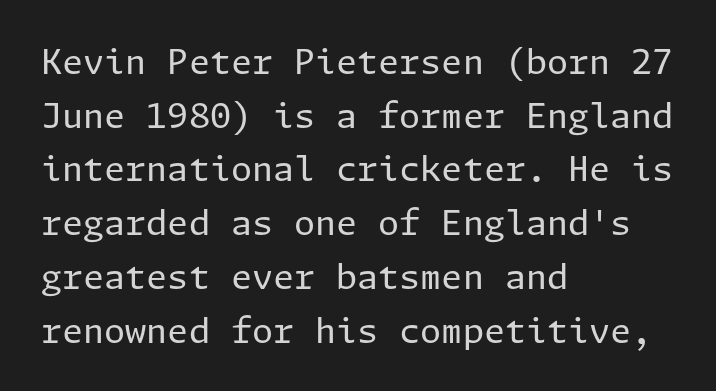
Q: Is the text bold? A: No.
Q: Is the text italic (slanted)? A: No, it is upright.
Q: Is the typeface a serif or a sans-serif typeface? A: Sans-serif.
Q: Is the text underlined? A: No.
Q: How is the paragraph aligned? A: Left-aligned.
Q: Is the spacing between letters normal or unusually wide? A: Normal.
Q: Is the spacing between lines tight, normal or loose? A: Normal.
Q: Width (condensed, normal, or wide)? A: Normal.
Q: Stroke contrast? A: Low.
Q: x-height? A: Medium.
